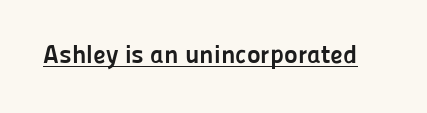
Q: Is the text bold? A: Yes.
Q: Is the text italic (slanted)? A: No, it is upright.
Q: Is the text underlined? A: Yes.
Q: Is the spacing between letters normal or unusually wide? A: Normal.
